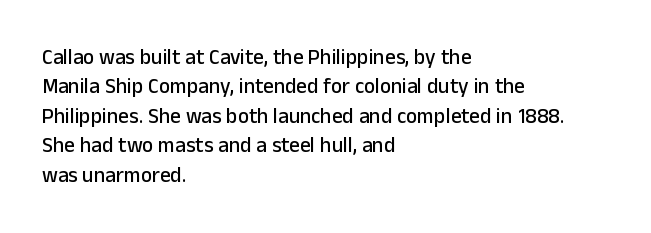
Q: Is the text italic (slanted)? A: No, it is upright.
Q: Is the text underlined? A: No.
Q: How is the paragraph aligned? A: Left-aligned.
Q: Is the spacing between letters normal or unusually wide? A: Normal.
Q: Is the spacing between lines tight, normal or loose? A: Normal.
